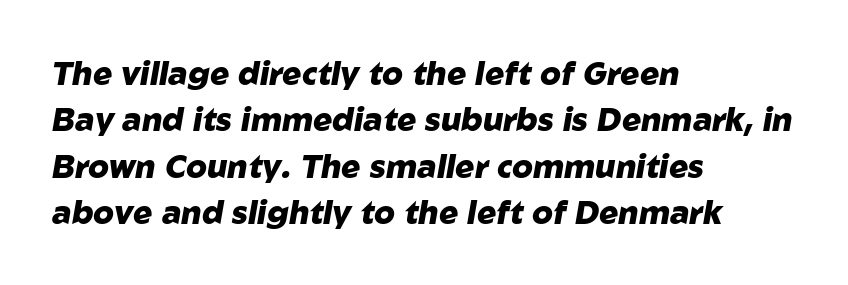
Q: Is the text bold? A: Yes.
Q: Is the text italic (slanted)? A: Yes, it leans right by about 10 degrees.
Q: Is the text underlined? A: No.
Q: How is the paragraph aligned? A: Left-aligned.
Q: Is the spacing between letters normal or unusually wide? A: Normal.
Q: Is the spacing between lines tight, normal or loose? A: Normal.
Q: Width (condensed, normal, or wide)? A: Normal.
Q: Stroke contrast? A: Low.
Q: x-height? A: Medium.
Q: Monospaced? A: No.
